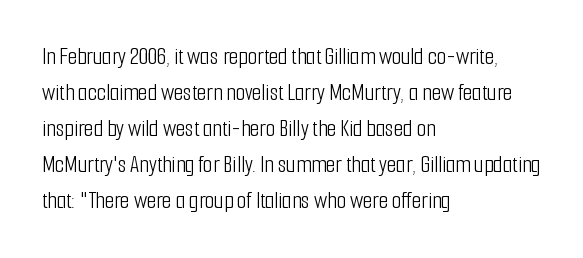
{"italic": "no", "bold": "no", "underline": "no", "align": "left", "line_spacing": "normal", "line_spacing_ratio": 1.5, "letter_spacing": "normal", "letter_spacing_em": 0.0, "glyph_px": 24}
